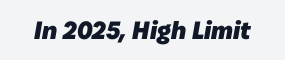
The baseline area is clear. The face used here is rendered with its standard letterfit. The face used here has the dense, thick strokes of a bold.
